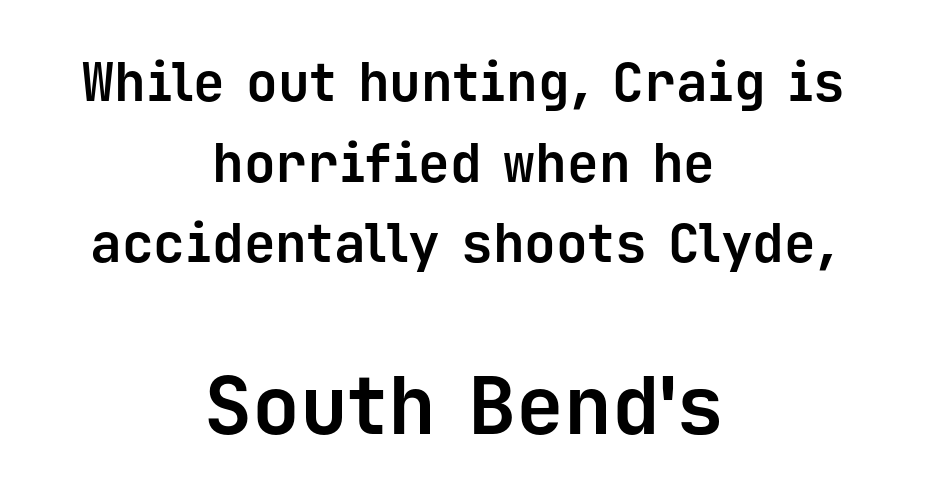
Weight: bold. This sample uses a sans-serif face. Upright lettering throughout. The composition opens small and finishes big. The gaps between neighbouring characters are ordinary and unremarkable. Any mark beneath the type? The region is blank.
